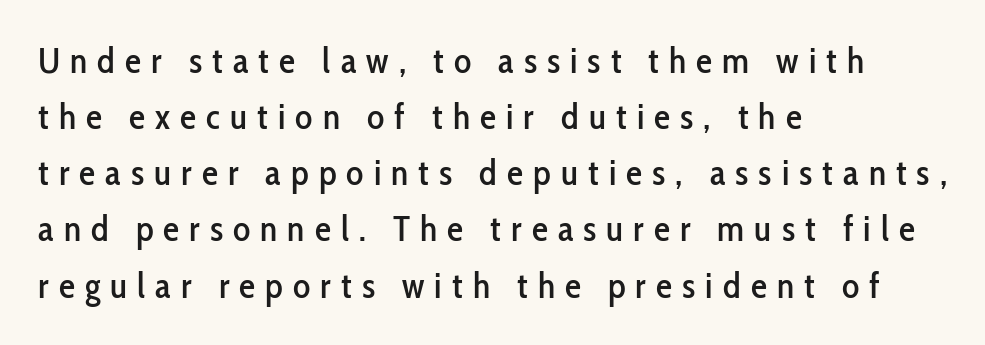
A bare baseline throughout the passage. In terms of letterspacing, this is a distinctly airy, spread setting. The characters display no serif detailing; their extremities are plain. The typesetter chose a ragged-right arrangement here. This sample uses an upright cut, with every glyph sitting square on the baseline. Normally led — the rows are evenly, conventionally spaced.
